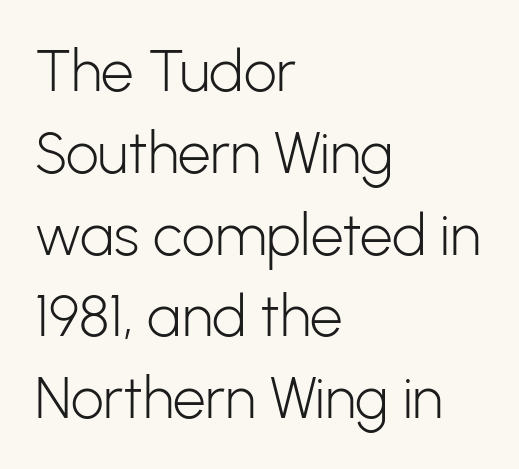
Has an underline been added? It has not. A typesetter would call this proportional, since set widths differ per character. Italic: no, the glyphs are upright roman. The passage shown stacks its lines at a standard gap.
